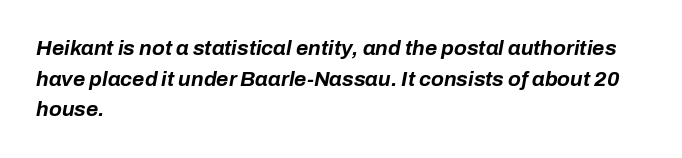
Q: Is the text bold? A: Yes.
Q: Is the text italic (slanted)? A: Yes, it leans right by about 10 degrees.
Q: Is the text underlined? A: No.
Q: How is the paragraph aligned? A: Left-aligned.
Q: Is the spacing between letters normal or unusually wide? A: Normal.
Q: Is the spacing between lines tight, normal or loose? A: Normal.
